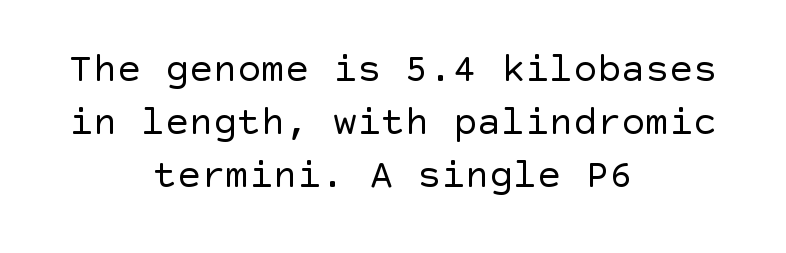
{"serif": "no", "italic": "no", "bold": "no", "weight": "regular", "width": "normal", "x_height": "large", "underline": "no", "align": "center", "line_spacing": "normal", "line_spacing_ratio": 1.32, "letter_spacing": "normal", "letter_spacing_em": 0.0, "glyph_px": 40}
